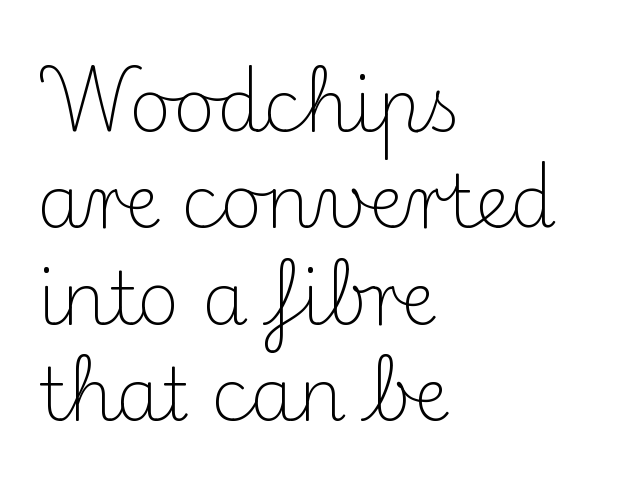
The image shows 73 px light serif type, upright; set left-aligned, normal line spacing (1.32x), normal letter spacing, not underlined; medium stroke contrast and a small x-height.
